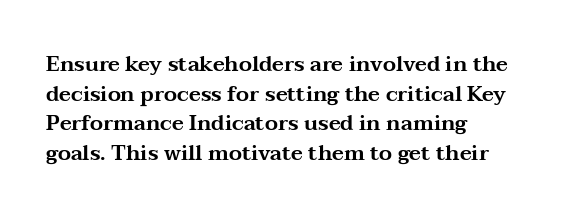
The image shows 21 px text type, upright; set left-aligned, normal line spacing (1.41x), normal letter spacing, not underlined.
